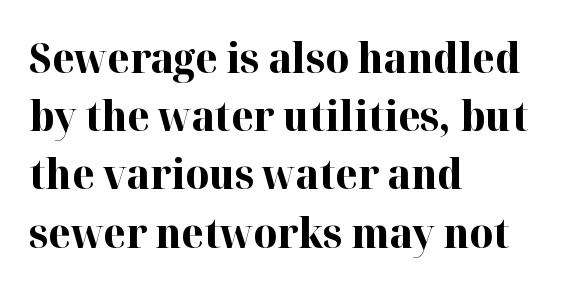
The image shows 41 px bold serif type, upright; set left-aligned, normal line spacing (1.42x), normal letter spacing, not underlined; high stroke contrast and a medium x-height.
